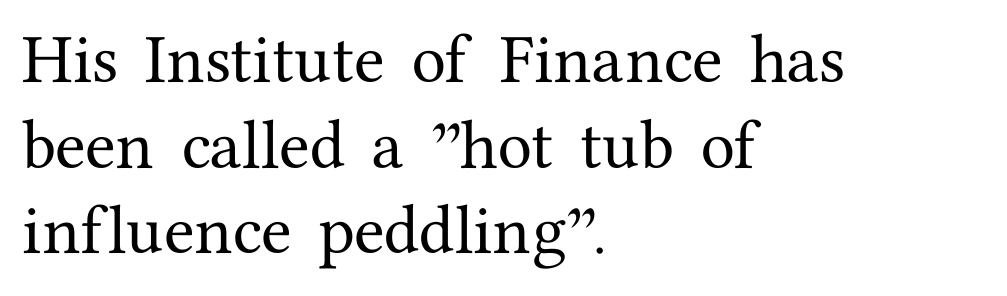
Q: Is the text italic (slanted)? A: No, it is upright.
Q: Is the typeface a serif or a sans-serif typeface? A: Serif.
Q: Is the text underlined? A: No.
Q: How is the paragraph aligned? A: Left-aligned.
Q: Is the spacing between letters normal or unusually wide? A: Normal.
Q: Is the spacing between lines tight, normal or loose? A: Normal.
Q: Width (condensed, normal, or wide)? A: Normal.
Q: Stroke contrast? A: Medium.
Q: x-height? A: Medium.
Q: Monospaced? A: No.
